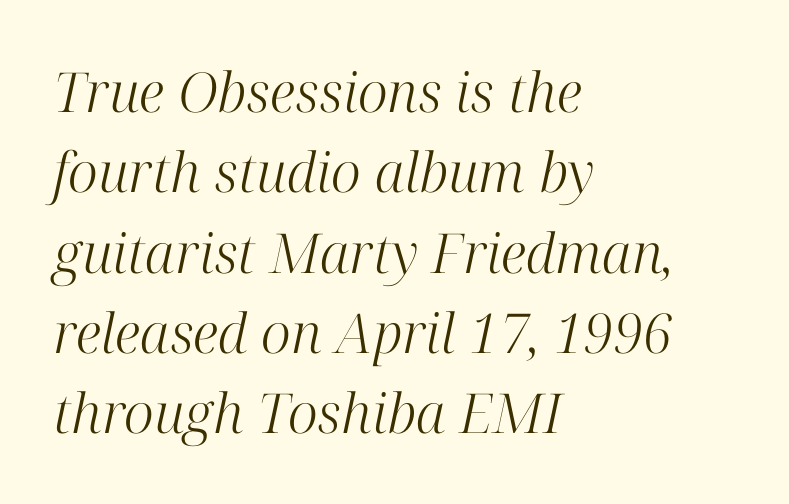
{"serif": "yes", "italic": "yes", "lean": "right", "slant_degrees": 12, "bold": "no", "weight": "light", "width": "normal", "stroke_contrast": "high", "x_height": "medium", "monospaced": "no", "underline": "no", "align": "left", "line_spacing": "normal", "line_spacing_ratio": 1.46, "letter_spacing": "normal", "letter_spacing_em": 0.0, "glyph_px": 55}
